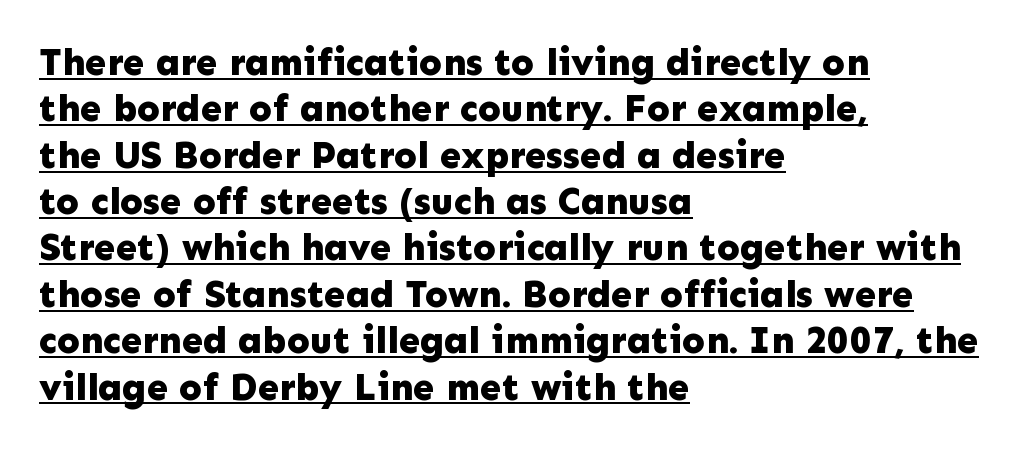
{"serif": "no", "italic": "no", "bold": "yes", "weight": "bold", "width": "normal", "stroke_contrast": "low", "x_height": "medium", "monospaced": "no", "underline": "yes", "align": "left", "line_spacing_ratio": 1.22, "letter_spacing": "normal", "letter_spacing_em": 0.0, "glyph_px": 38}
